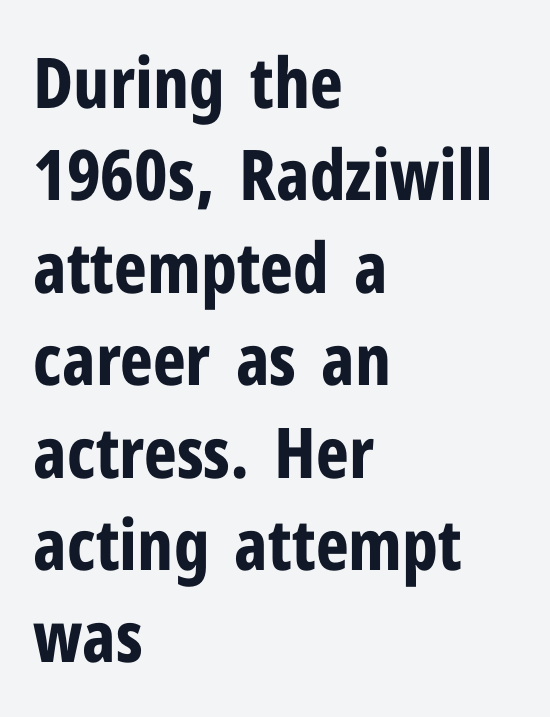
The image shows 70 px bold, condensed sans-serif type, upright; set left-aligned, normal line spacing (1.32x), normal letter spacing, not underlined; low stroke contrast and a medium x-height.
